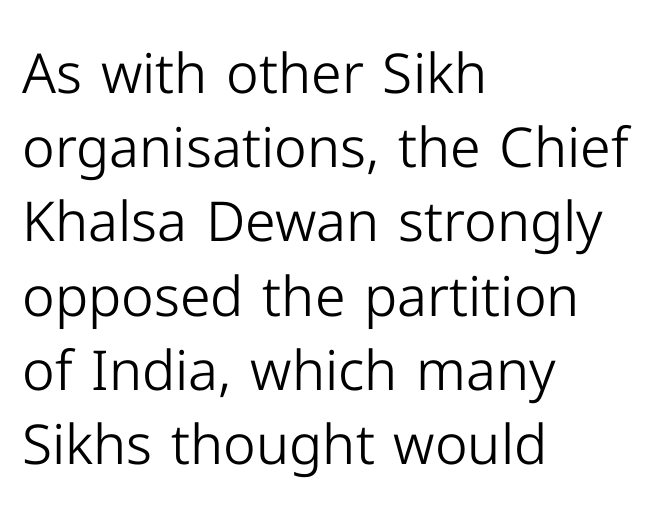
The image shows 55 px light sans-serif type, upright; set left-aligned, normal line spacing (1.35x), normal letter spacing, not underlined; low stroke contrast and a medium x-height.
